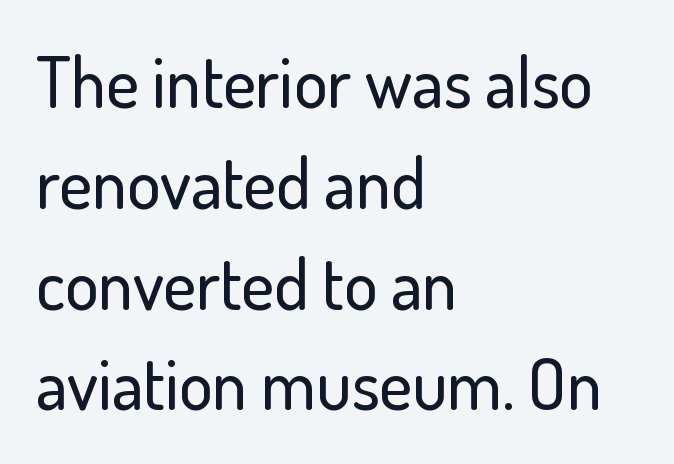
Character widths vary here, with narrow letters taking less room than wide ones. Rows of type keep a routine distance in the vertical direction. Italic: no, the glyphs are upright roman. What kind of face is this? One without serifs — a sans. Students, note that the glyphs here touch the page at normal intervals.
